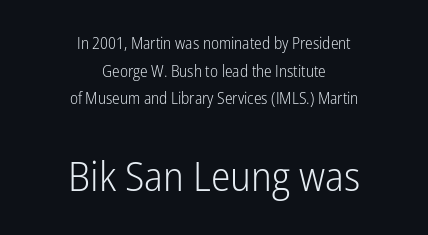
The letters advance in unequal steps, a hallmark of proportional type. The typography opts for an upright posture over an oblique one. What stands out about the letter spacing? Nothing — it is the standard amount. This sample uses a sans-serif face.
